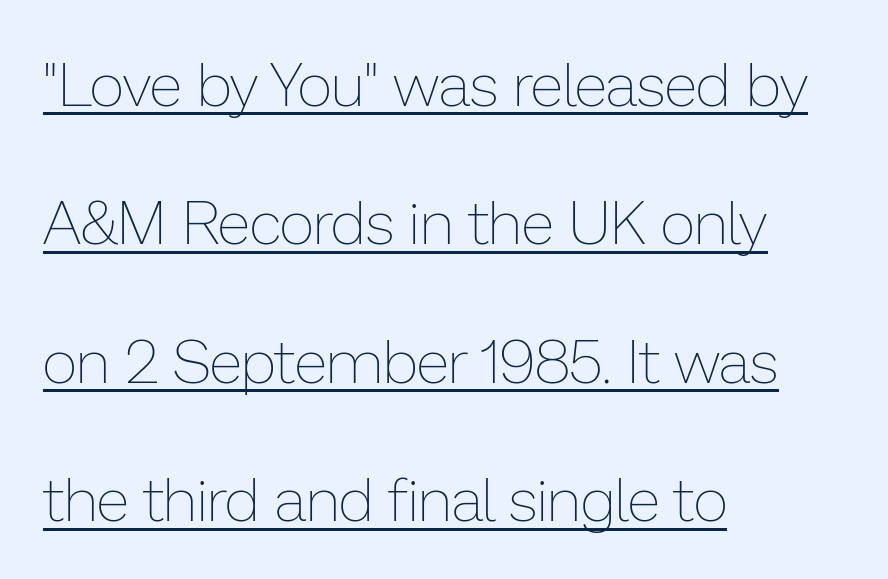
The image shows 61 px thin type, upright; set left-aligned, loose line spacing (2.27x), normal letter spacing, underlined; low stroke contrast and a medium x-height.
